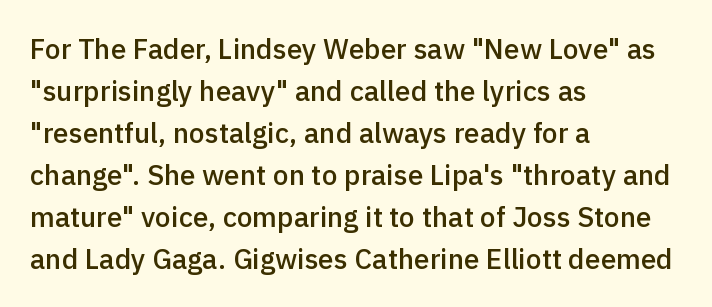
Q: Is the text bold? A: Semi-bold.
Q: Is the text italic (slanted)? A: No, it is upright.
Q: Is the typeface a serif or a sans-serif typeface? A: Sans-serif.
Q: Is the text underlined? A: No.
Q: How is the paragraph aligned? A: Left-aligned.
Q: Is the spacing between letters normal or unusually wide? A: Normal.
Q: Is the spacing between lines tight, normal or loose? A: Normal.
Q: Width (condensed, normal, or wide)? A: Normal.
Q: x-height? A: Medium.
Q: Monospaced? A: No.
